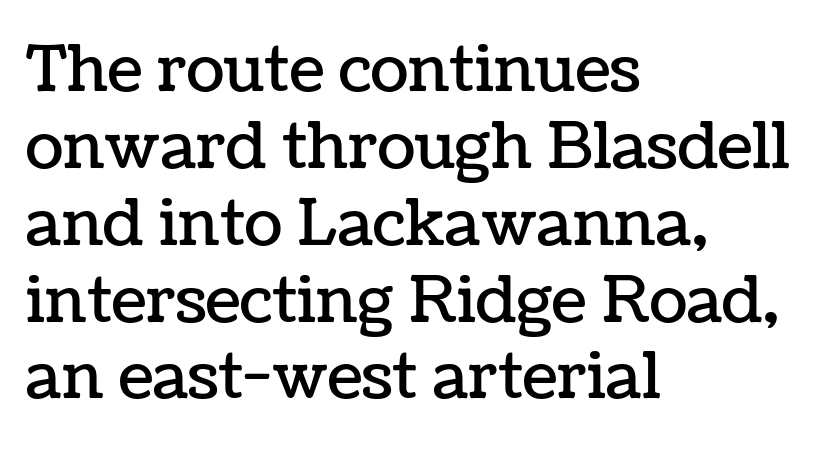
Q: Is the text italic (slanted)? A: No, it is upright.
Q: Is the text underlined? A: No.
Q: How is the paragraph aligned? A: Left-aligned.
Q: Is the spacing between letters normal or unusually wide? A: Normal.
Q: Width (condensed, normal, or wide)? A: Normal.
Q: Stroke contrast? A: Low.
Q: x-height? A: Medium.
Q: Monospaced? A: No.
